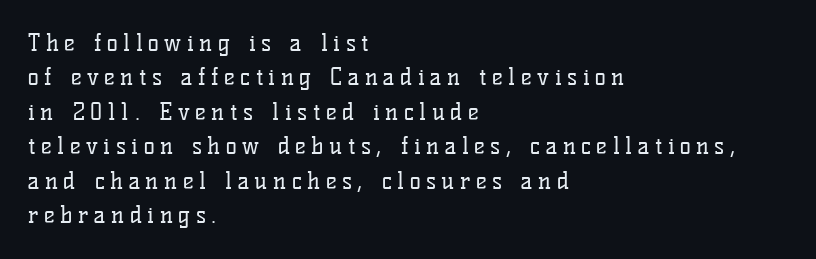
Q: Is the text bold? A: No.
Q: Is the text italic (slanted)? A: No, it is upright.
Q: Is the text underlined? A: No.
Q: How is the paragraph aligned? A: Left-aligned.
Q: Is the spacing between letters normal or unusually wide? A: Unusually wide.
Q: Is the spacing between lines tight, normal or loose? A: Normal.
